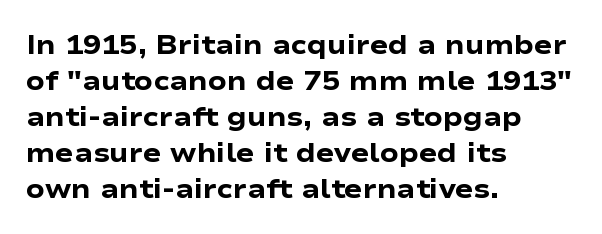
{"italic": "no", "bold": "yes", "underline": "no", "align": "left", "line_spacing": "normal", "line_spacing_ratio": 1.33, "letter_spacing": "normal", "letter_spacing_em": 0.0, "glyph_px": 27}
